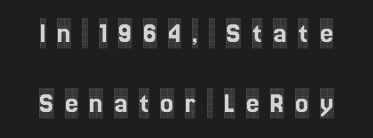
{"serif": "yes", "italic": "no", "width": "condensed", "x_height": "large", "monospaced": "no", "underline": "no", "line_spacing": "loose", "line_spacing_ratio": 2.34, "letter_spacing": "wide", "letter_spacing_em": 0.36, "glyph_px": 30}
